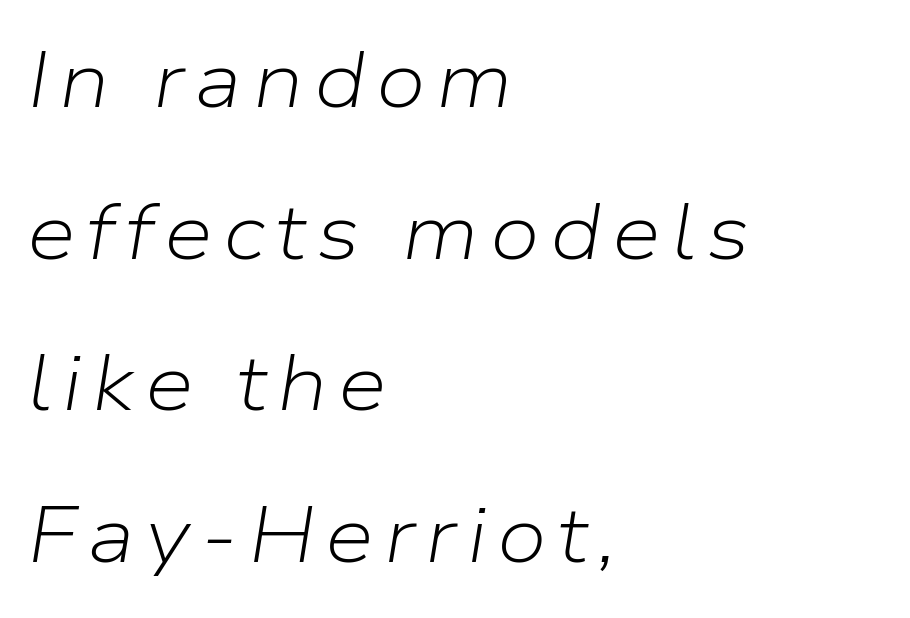
Has an underline been added? It has not. The passage is arranged the way most books set body copy — flush left. The specimen reads as italic at a glance. Do the characters align in a grid? No, the font is proportional. One glance says open: line gaps are wider than usual. Think standard paragraph weight, or any step lighter than that.
